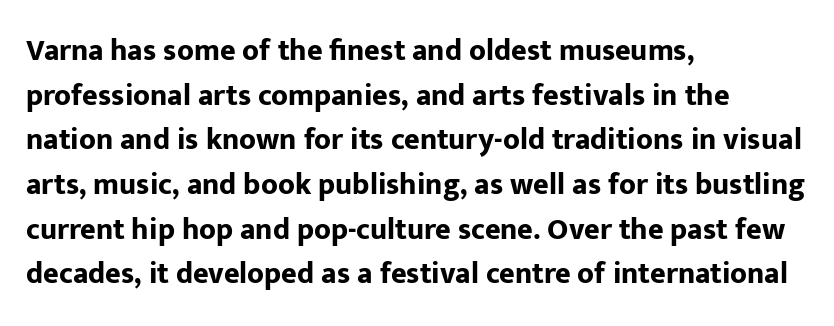
{"serif": "no", "italic": "no", "bold": "yes", "weight": "bold", "width": "normal", "stroke_contrast": "low", "x_height": "medium", "monospaced": "no", "underline": "no", "align": "left", "line_spacing": "normal", "line_spacing_ratio": 1.49, "letter_spacing": "normal", "letter_spacing_em": 0.0, "glyph_px": 30}
